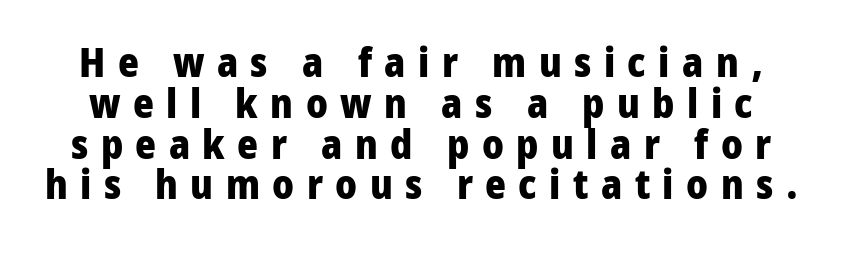
Here the designer chose a conventional face with non-uniform glyph widths. Typesetter's note: full bold, strokes at maximum text heaviness. What kind of face is this? One without serifs — a sans. The gap between lines stays unmarked. Designer's note — italics off, roman on. Tracking value appears strongly positive — letters spread wide.
